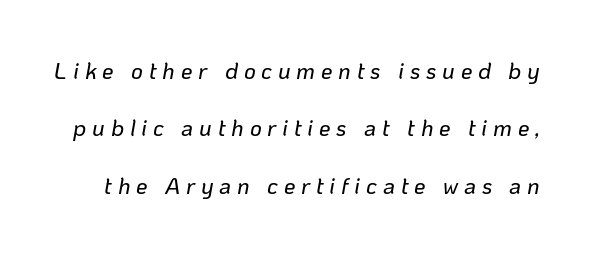
Q: Is the text italic (slanted)? A: Yes, it leans right by about 10 degrees.
Q: Is the text underlined? A: No.
Q: Is the spacing between letters normal or unusually wide? A: Unusually wide.
Q: Is the spacing between lines tight, normal or loose? A: Loose.
